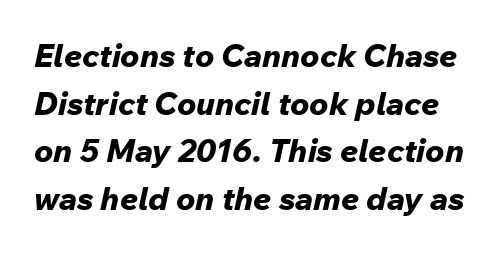
{"italic": "yes", "lean": "right", "slant_degrees": 12, "bold": "yes", "weight": "bold", "width": "normal", "stroke_contrast": "low", "x_height": "medium", "monospaced": "no", "underline": "no", "line_spacing": "normal", "line_spacing_ratio": 1.49, "letter_spacing": "normal", "letter_spacing_em": 0.0, "glyph_px": 32}
